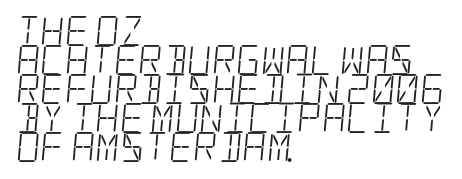
{"serif": "yes", "bold": "no", "weight": "light", "width": "condensed", "stroke_contrast": "low", "x_height": "large", "underline": "no", "align": "left", "line_spacing": "tight", "line_spacing_ratio": 0.97, "letter_spacing": "normal", "letter_spacing_em": 0.0, "glyph_px": 30}
